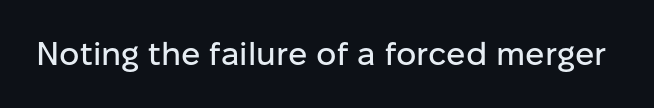
Q: Is the text italic (slanted)? A: No, it is upright.
Q: Is the typeface a serif or a sans-serif typeface? A: Sans-serif.
Q: Is the text underlined? A: No.
Q: Is the spacing between letters normal or unusually wide? A: Normal.
Q: Width (condensed, normal, or wide)? A: Normal.
Q: Stroke contrast? A: Low.
Q: x-height? A: Medium.
Q: Monospaced? A: No.
